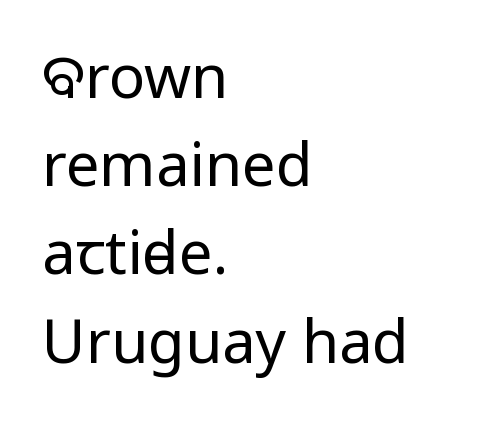
Q: Is the text bold? A: No.
Q: Is the text italic (slanted)? A: No, it is upright.
Q: Is the typeface a serif or a sans-serif typeface? A: Sans-serif.
Q: Is the text underlined? A: No.
Q: How is the paragraph aligned? A: Left-aligned.
Q: Is the spacing between letters normal or unusually wide? A: Normal.
Q: Is the spacing between lines tight, normal or loose? A: Normal.
Q: Width (condensed, normal, or wide)? A: Condensed.
Q: Stroke contrast? A: Low.
